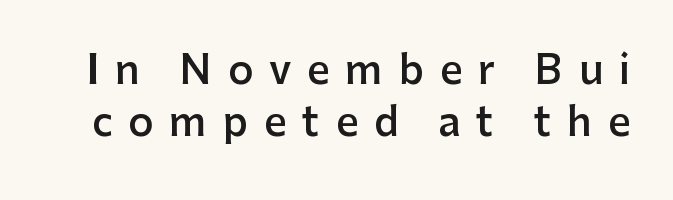
Q: Is the text bold? A: Semi-bold.
Q: Is the text italic (slanted)? A: No, it is upright.
Q: Is the typeface a serif or a sans-serif typeface? A: Sans-serif.
Q: Is the text underlined? A: No.
Q: Is the spacing between letters normal or unusually wide? A: Unusually wide.
Q: Is the spacing between lines tight, normal or loose? A: Normal.
Q: Width (condensed, normal, or wide)? A: Normal.
Q: Stroke contrast? A: Low.
Q: x-height? A: Medium.
Q: Monospaced? A: No.
